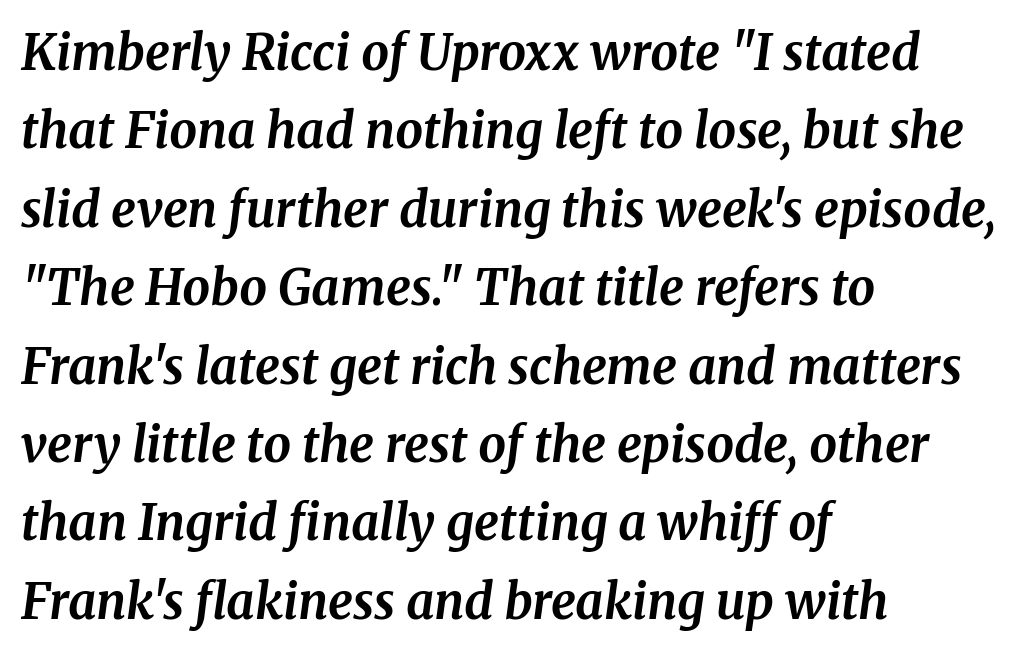
{"serif": "yes", "italic": "yes", "lean": "right", "slant_degrees": 8, "bold": "yes", "weight": "bold", "width": "normal", "stroke_contrast": "medium", "x_height": "medium", "monospaced": "no", "underline": "no", "align": "left", "line_spacing": "normal", "line_spacing_ratio": 1.6, "letter_spacing": "normal", "letter_spacing_em": 0.0, "glyph_px": 49}
